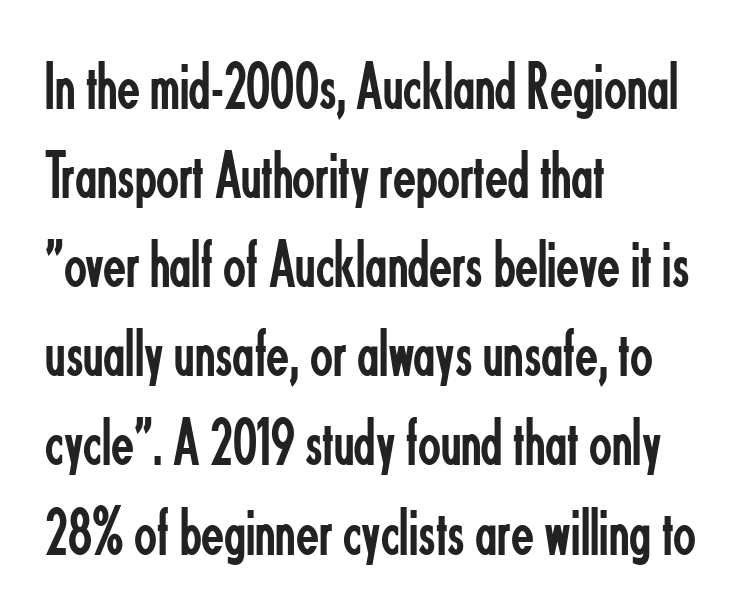
Q: Is the text bold? A: No.
Q: Is the text italic (slanted)? A: No, it is upright.
Q: Is the typeface a serif or a sans-serif typeface? A: Sans-serif.
Q: Is the text underlined? A: No.
Q: How is the paragraph aligned? A: Left-aligned.
Q: Is the spacing between letters normal or unusually wide? A: Normal.
Q: Is the spacing between lines tight, normal or loose? A: Normal.
Q: Width (condensed, normal, or wide)? A: Condensed.
Q: Stroke contrast? A: Low.
Q: x-height? A: Small.
Q: Monospaced? A: No.
